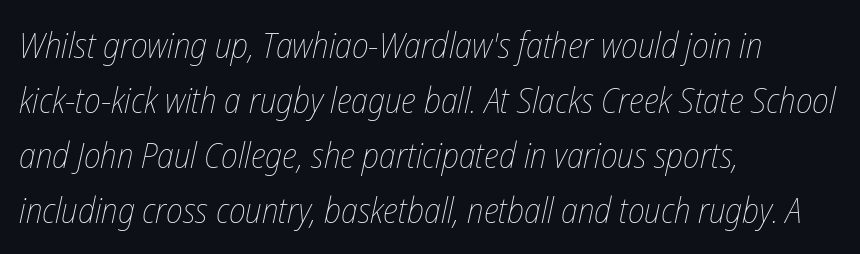
Q: Is the text bold? A: No.
Q: Is the text italic (slanted)? A: Yes, it leans right by about 12 degrees.
Q: Is the text underlined? A: No.
Q: How is the paragraph aligned? A: Left-aligned.
Q: Is the spacing between letters normal or unusually wide? A: Normal.
Q: Is the spacing between lines tight, normal or loose? A: Normal.
Q: Width (condensed, normal, or wide)? A: Condensed.
Q: Stroke contrast? A: Low.
Q: x-height? A: Medium.
Q: Monospaced? A: No.
